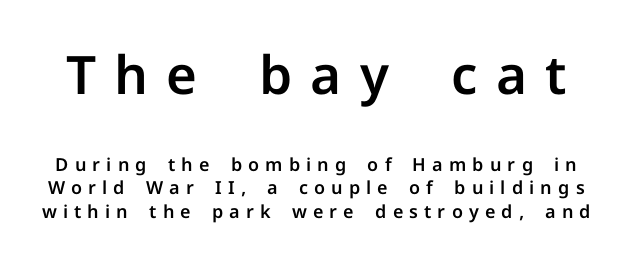
The image shows 53 px sans-serif type, upright; set normal line spacing (1.31x), unusually wide letter spacing (+0.34 em), not underlined; the first (top) block is 2.94x larger; low stroke contrast and a medium x-height.
